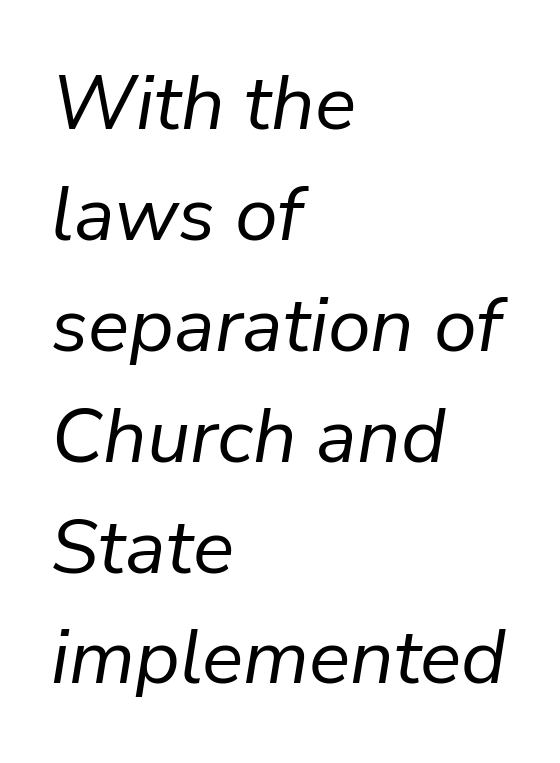
The image shows 77 px regular-weight type, italic (leaning right); set left-aligned, normal line spacing (1.44x), normal letter spacing, not underlined; low stroke contrast and a medium x-height.
